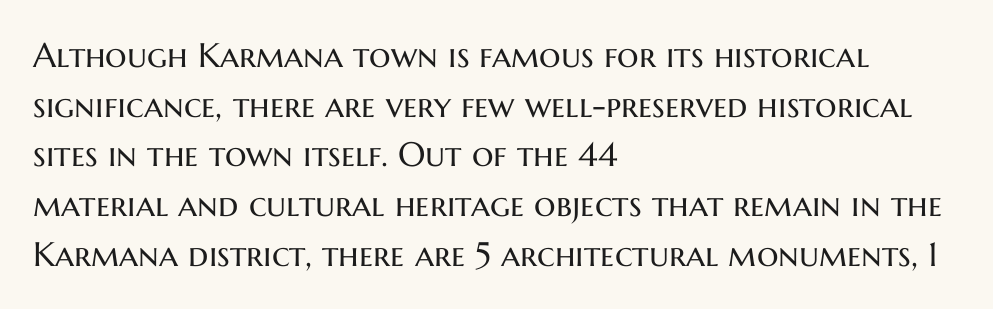
The weight tops out at a normal text grade. This sample uses a sans-serif face. Caption: standard tracking, unaltered. The block of text has a typical density, with ordinary space between rows.
